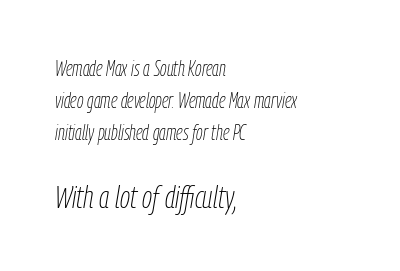
The image shows 32 px thin, condensed type, italic (leaning right); set left-aligned, normal line spacing (1.53x), normal letter spacing, not underlined; the second (bottom) block is 1.52x larger; low stroke contrast and a medium x-height.
